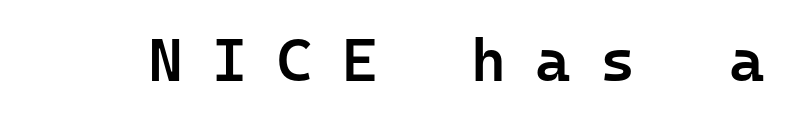
The image shows 60 px semibold sans-serif type, upright, monospaced; set unusually wide letter spacing (+0.49 em), not underlined; low stroke contrast and a medium x-height.
